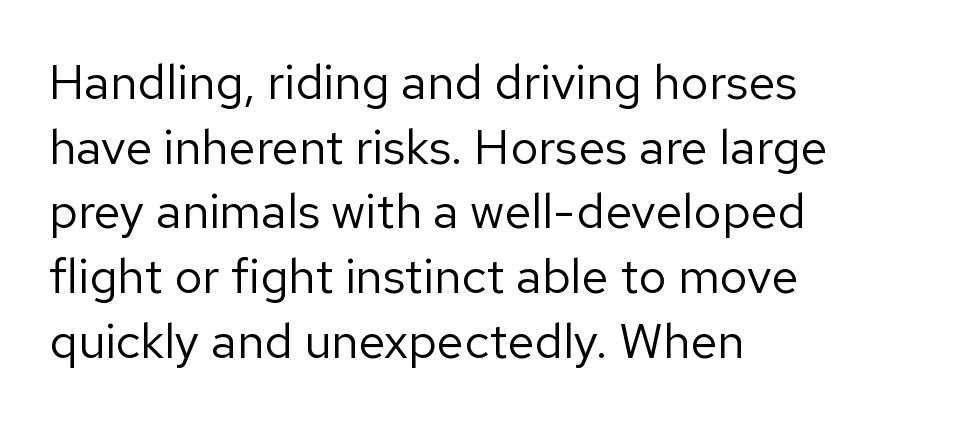
Q: Is the text bold? A: No.
Q: Is the text italic (slanted)? A: No, it is upright.
Q: Is the typeface a serif or a sans-serif typeface? A: Sans-serif.
Q: Is the text underlined? A: No.
Q: How is the paragraph aligned? A: Left-aligned.
Q: Is the spacing between letters normal or unusually wide? A: Normal.
Q: Is the spacing between lines tight, normal or loose? A: Normal.
Q: Width (condensed, normal, or wide)? A: Normal.
Q: Stroke contrast? A: Low.
Q: x-height? A: Medium.
Q: Monospaced? A: No.
